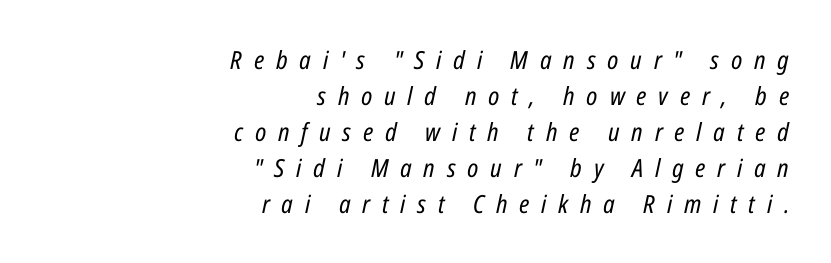
These lines sit exactly where default settings would place them. If you drew a ruler down the right edge, every line would touch it. The axis of the letterforms is tilted away from vertical. The face looks like a standard text weight, possibly lighter. The passage shown has open, widely tracked lettering throughout.
